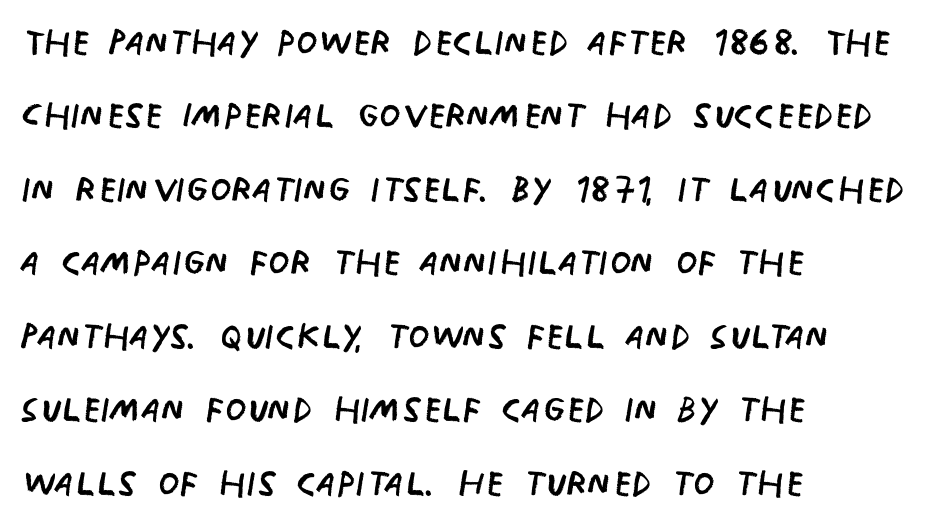
The letters look calm and open, with moderate or lighter stems. A student would call this left alignment; a typographer would say flush left, rag right. A normal amount of white space separates one row of letters from the next. Here the designer chose a conventional face with non-uniform glyph widths.
